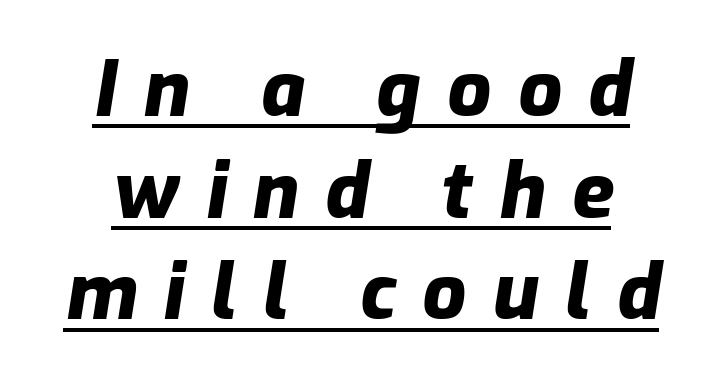
Q: Is the text bold? A: Yes.
Q: Is the text italic (slanted)? A: Yes, it leans right by about 9 degrees.
Q: Is the text underlined? A: Yes.
Q: How is the paragraph aligned? A: Centered.
Q: Is the spacing between letters normal or unusually wide? A: Unusually wide.
Q: Is the spacing between lines tight, normal or loose? A: Normal.
Q: Width (condensed, normal, or wide)? A: Normal.
Q: Stroke contrast? A: Low.
Q: x-height? A: Medium.
Q: Monospaced? A: No.
